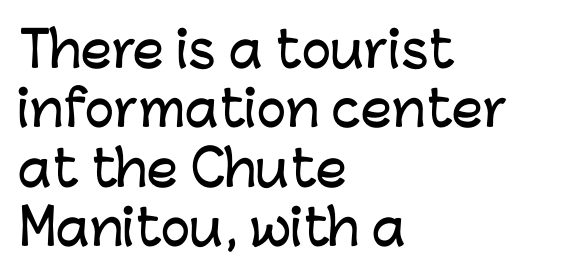
{"serif": "no", "italic": "no", "width": "normal", "stroke_contrast": "low", "x_height": "medium", "monospaced": "no", "underline": "no", "align": "left", "line_spacing_ratio": 1.21, "letter_spacing": "normal", "letter_spacing_em": 0.0, "glyph_px": 49}
